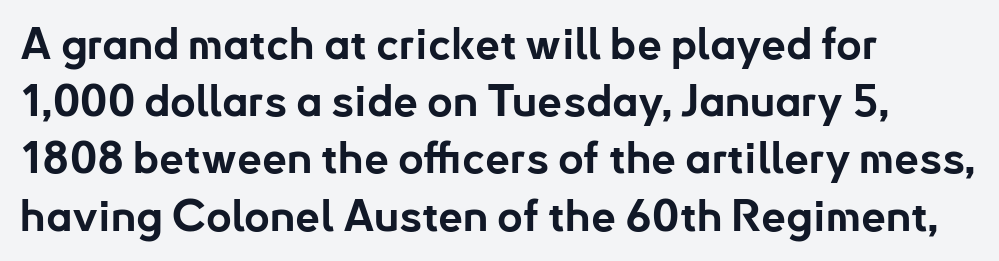
Q: Is the text bold? A: Yes.
Q: Is the text italic (slanted)? A: No, it is upright.
Q: Is the typeface a serif or a sans-serif typeface? A: Sans-serif.
Q: Is the text underlined? A: No.
Q: How is the paragraph aligned? A: Left-aligned.
Q: Is the spacing between letters normal or unusually wide? A: Normal.
Q: Is the spacing between lines tight, normal or loose? A: Normal.
Q: Width (condensed, normal, or wide)? A: Normal.
Q: Stroke contrast? A: Low.
Q: x-height? A: Small.
Q: Monospaced? A: No.
